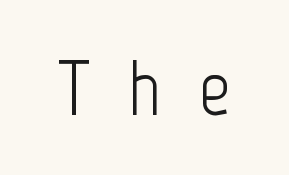
Is this a heavy cut? Hardly; it is regular or lighter. This sample uses a sans-serif face. Character widths vary here, with narrow letters taking less room than wide ones. Check under the words: just untouched page. Upright lettering throughout. Tracking here is generous; glyphs stand well apart from one another.
